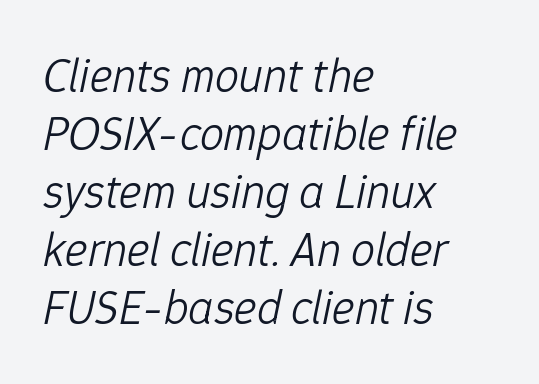
Q: Is the text bold? A: No.
Q: Is the text italic (slanted)? A: Yes, it leans right by about 12 degrees.
Q: Is the text underlined? A: No.
Q: How is the paragraph aligned? A: Left-aligned.
Q: Is the spacing between letters normal or unusually wide? A: Normal.
Q: Width (condensed, normal, or wide)? A: Normal.
Q: Stroke contrast? A: Low.
Q: x-height? A: Medium.
Q: Monospaced? A: No.
